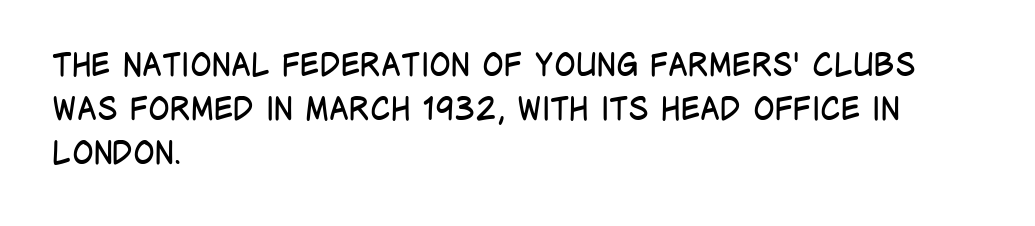
The image shows 32 px regular-weight, condensed sans-serif type, upright; set left-aligned, normal line spacing (1.38x), normal letter spacing, not underlined; low stroke contrast and a large x-height.
